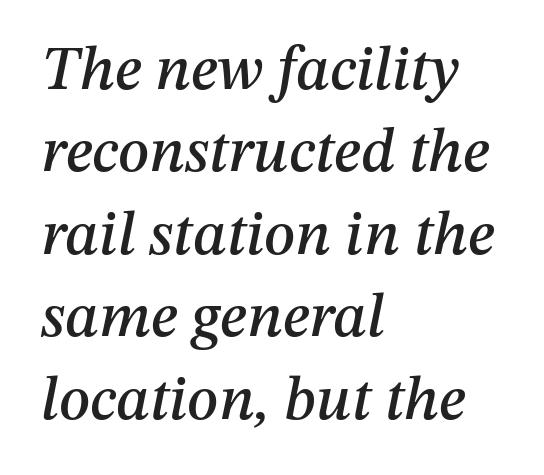
{"italic": "yes", "lean": "right", "slant_degrees": 12, "width": "normal", "stroke_contrast": "medium", "x_height": "medium", "monospaced": "no", "underline": "no", "align": "left", "line_spacing": "normal", "line_spacing_ratio": 1.33, "letter_spacing": "normal", "letter_spacing_em": 0.0, "glyph_px": 62}
